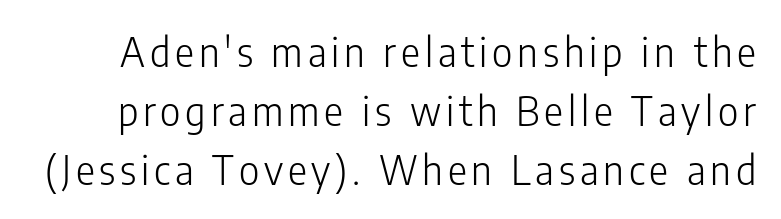
Q: Is the text bold? A: No.
Q: Is the text italic (slanted)? A: No, it is upright.
Q: Is the typeface a serif or a sans-serif typeface? A: Sans-serif.
Q: Is the text underlined? A: No.
Q: Is the spacing between lines tight, normal or loose? A: Normal.
Q: Width (condensed, normal, or wide)? A: Condensed.
Q: Stroke contrast? A: Low.
Q: x-height? A: Medium.
Q: Monospaced? A: No.
